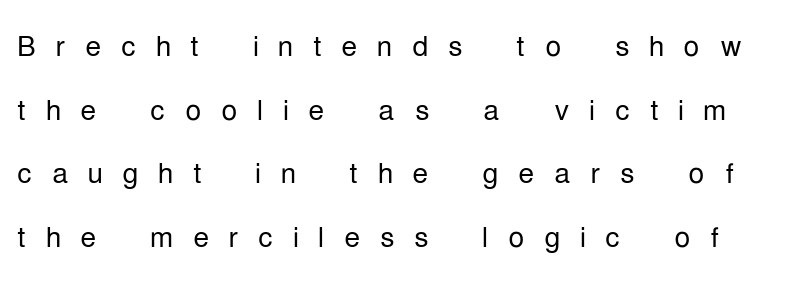
The image shows 40 px light, condensed sans-serif type, upright; set normal line spacing (1.59x), unusually wide letter spacing (+0.49 em), not underlined; low stroke contrast and a medium x-height.
